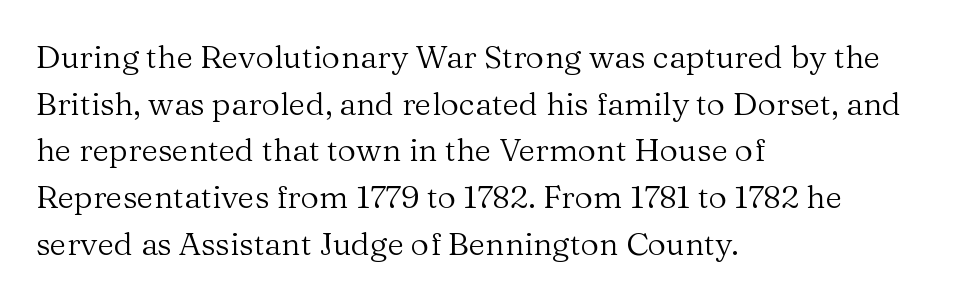
{"serif": "yes", "italic": "no", "bold": "no", "weight": "regular", "width": "normal", "stroke_contrast": "medium", "x_height": "medium", "monospaced": "no", "underline": "no", "align": "left", "line_spacing": "normal", "line_spacing_ratio": 1.46, "letter_spacing": "normal", "letter_spacing_em": 0.0, "glyph_px": 32}
